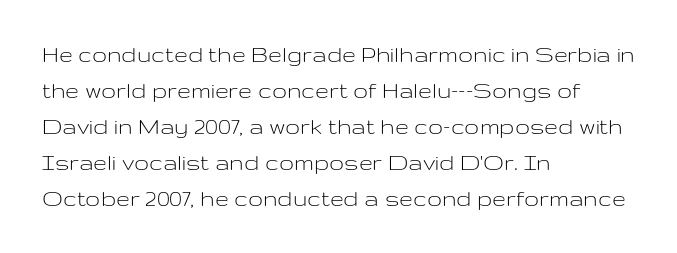
The rendering anchors every line to the left-hand side. Words appear dense and cohesive because spacing is normal. Does the leading feel generous? No, just average. A quiet, ordinary-to-light weight characterises the typeface.
